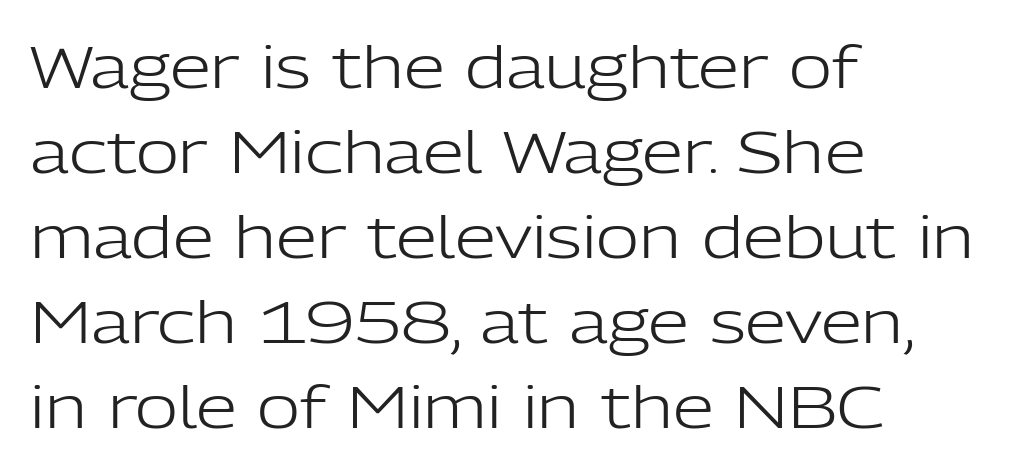
Q: Is the text bold? A: No.
Q: Is the text italic (slanted)? A: No, it is upright.
Q: Is the typeface a serif or a sans-serif typeface? A: Sans-serif.
Q: Is the text underlined? A: No.
Q: How is the paragraph aligned? A: Left-aligned.
Q: Is the spacing between letters normal or unusually wide? A: Normal.
Q: Is the spacing between lines tight, normal or loose? A: Normal.
Q: Width (condensed, normal, or wide)? A: Normal.
Q: Stroke contrast? A: Low.
Q: x-height? A: Medium.
Q: Monospaced? A: No.
